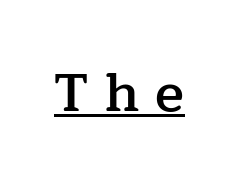
The type family on display is of the serif kind. Someone cranked the tracking dial way up on this one. Character widths vary here, with narrow letters taking less room than wide ones. Descenders here cross a horizontal rule under the line. The lettering stays uniformly vertical, giving the passage a roman look. Notice the strokes are somewhat thickened but not fully heavy: this is a semibold.
